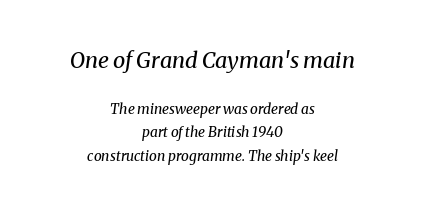
Glyph-to-glyph distance matches everyday printed text. Weight: in the light-to-regular range. The typesetter chose a symmetrical, centered arrangement here. The gap between lines stays unmarked.
